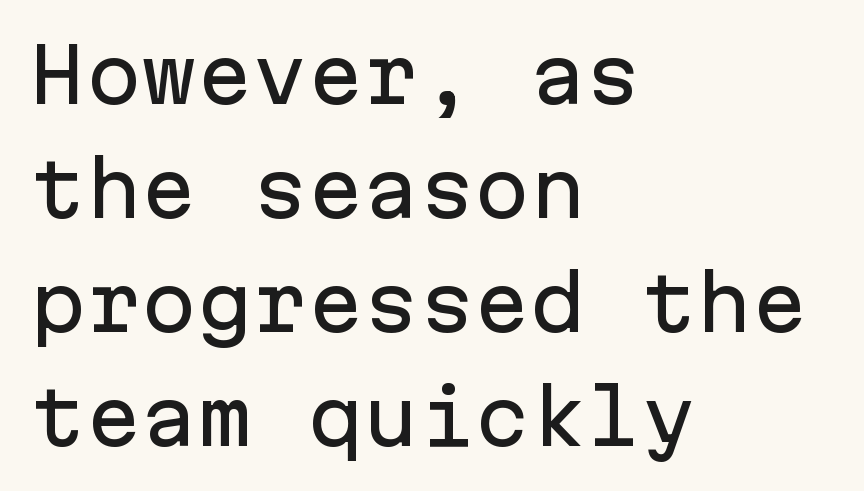
Every character here occupies the same horizontal width, giving the sample a typewriter-like rhythm. Grotesque or geometric, the face here clearly has no serifs. Regular leading. In terms of letterspacing, this is plain default setting.
